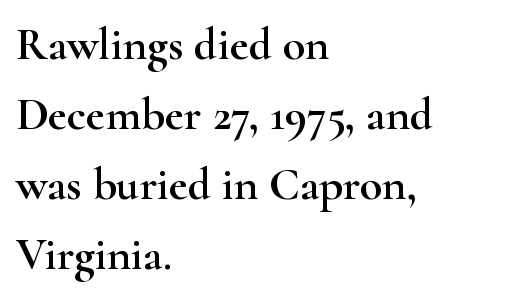
{"serif": "yes", "italic": "no", "width": "wide", "stroke_contrast": "high", "x_height": "small", "monospaced": "no", "underline": "no", "align": "left", "line_spacing": "normal", "line_spacing_ratio": 1.52, "letter_spacing": "normal", "letter_spacing_em": 0.0, "glyph_px": 46}
